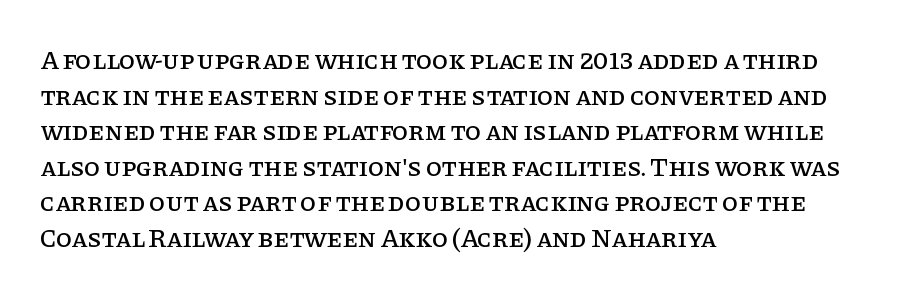
The image shows 26 px text type, upright; set left-aligned, normal line spacing (1.37x), normal letter spacing, not underlined.
